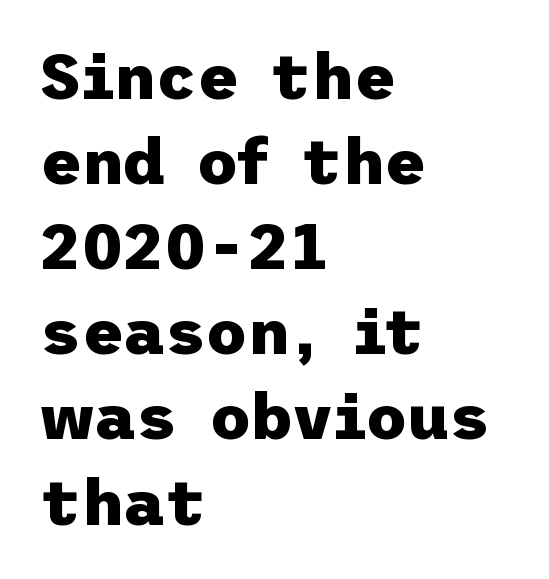
The image shows 64 px heavy sans-serif type, upright; set left-aligned, normal line spacing (1.33x), normal letter spacing, not underlined; low stroke contrast and a medium x-height.
